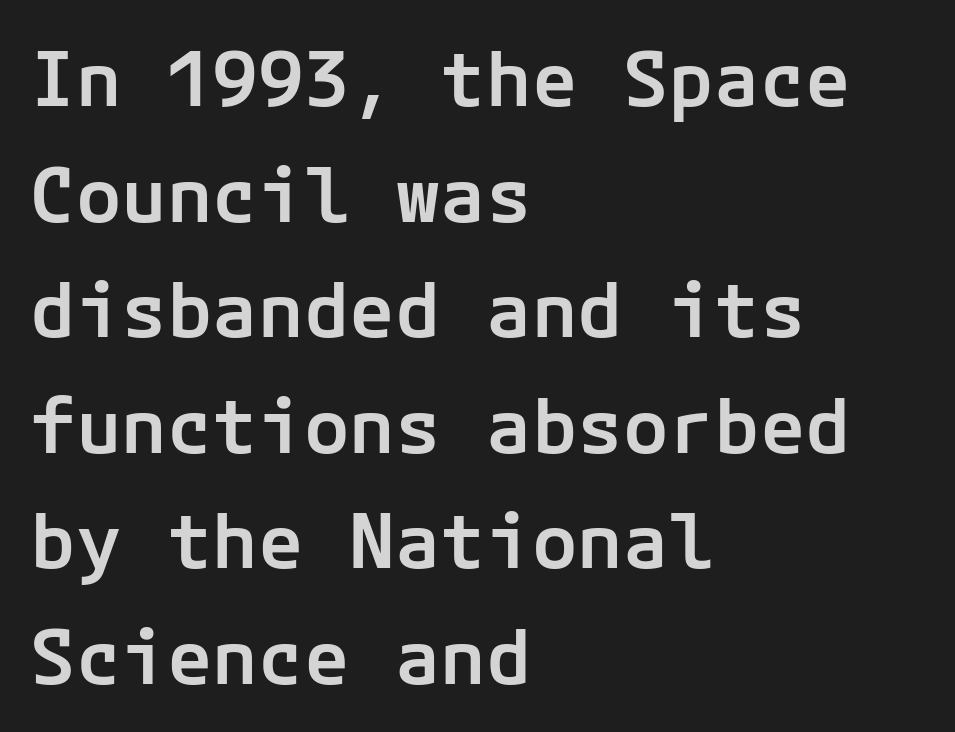
This sample uses plain, unmodified letter spacing. Weight check: semibold — heavier than regular, not quite bold. Grotesque or geometric, the face here clearly has no serifs. The typography opts for an upright posture over an oblique one. Short and long lines alike share a common starting point at left.
